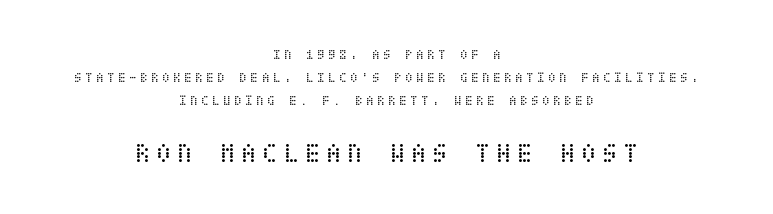
{"italic": "no", "bold": "no", "underline": "no", "align": "center", "line_spacing": "normal", "line_spacing_ratio": 1.66, "letter_spacing": "wide", "letter_spacing_em": 0.24, "larger_block": "second", "size_ratio": 1.93, "glyph_px": 27}
